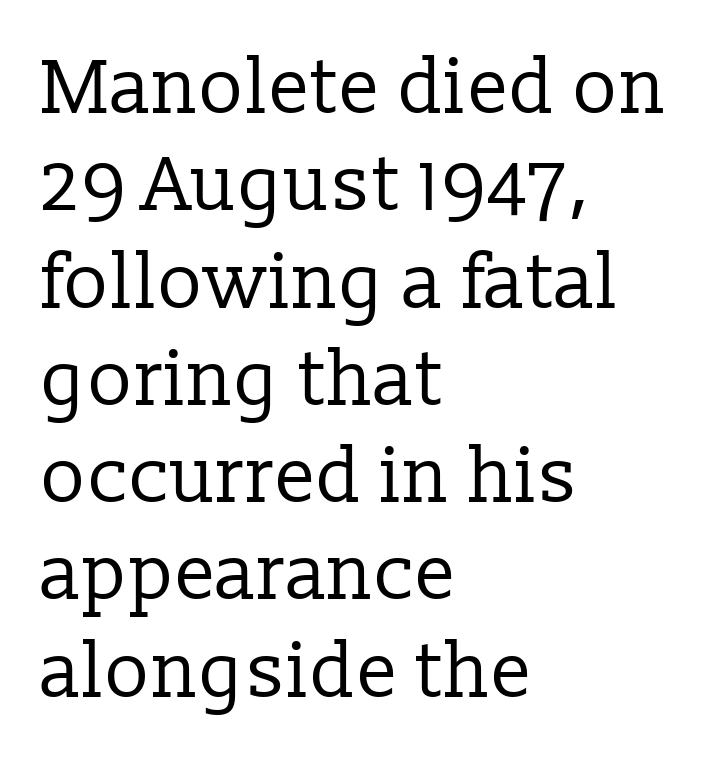
The passage shown is typed in a proportional face where columns would drift. Nobody touched the tracking dial on this one. No letter is thick-stroked: the sample isn't bold. Baseline-to-baseline distance is the conventional proportion of letter height.
